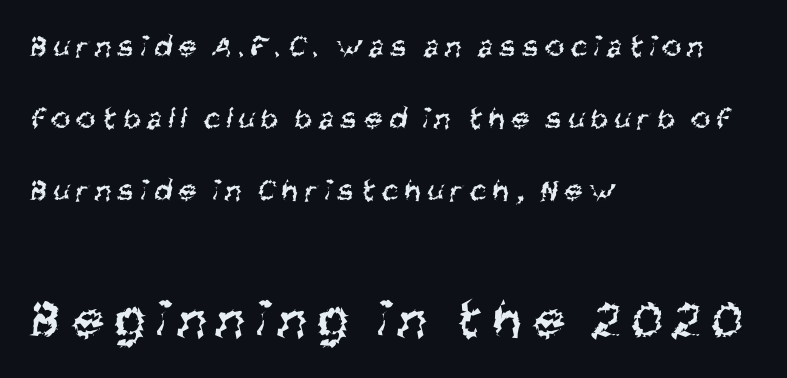
Q: Is the text bold? A: No.
Q: Is the typeface a serif or a sans-serif typeface? A: Sans-serif.
Q: Is the text underlined? A: No.
Q: How is the paragraph aligned? A: Left-aligned.
Q: Is the spacing between letters normal or unusually wide? A: Unusually wide.
Q: Is the spacing between lines tight, normal or loose? A: Loose.
Q: Which block of text is set in a larger size, the first (top) or the second (bottom)? A: The second (bottom) one.
Q: Width (condensed, normal, or wide)? A: Condensed.
Q: Stroke contrast? A: Medium.
Q: x-height? A: Large.
Q: Monospaced? A: No.
